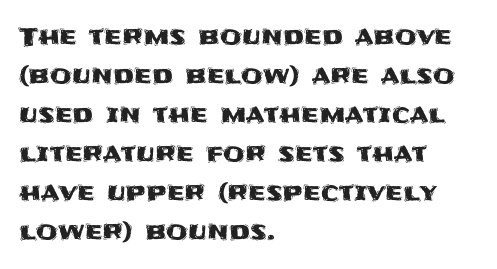
The horizontal fit of the characters is conventional and even. The passage shown stacks its lines at a standard gap. The letters stand straight up with perfectly vertical stems. Descender tails drop into unmarked territory. Is the block centered? No — it sits flush against the left margin.
